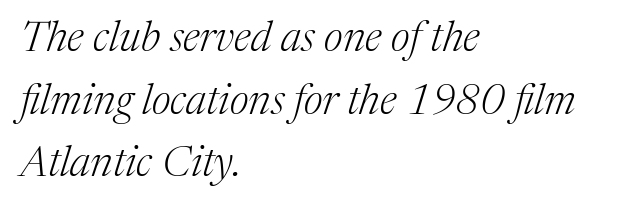
The image shows 42 px light serif type, italic (leaning right); set left-aligned, normal line spacing (1.49x), normal letter spacing, not underlined; medium stroke contrast and a medium x-height.
